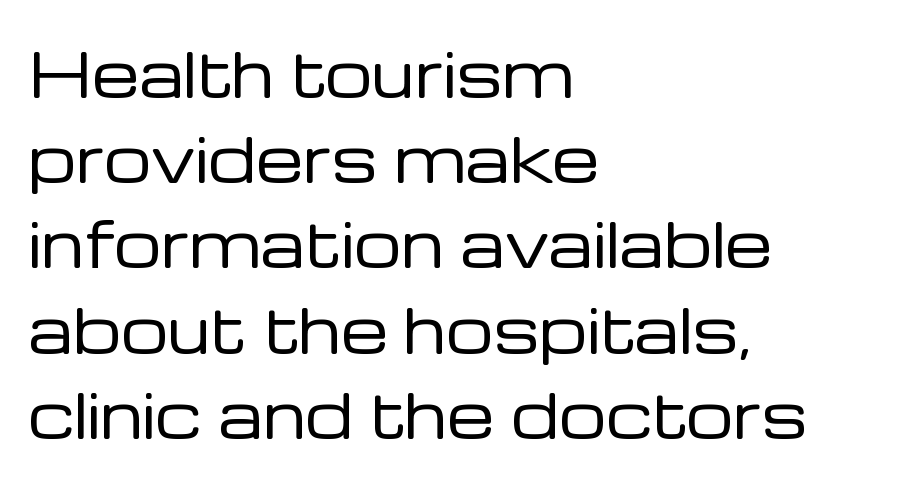
The image shows 60 px regular-weight sans-serif type, upright; set left-aligned, normal line spacing (1.42x), normal letter spacing, not underlined; low stroke contrast and a medium x-height.
